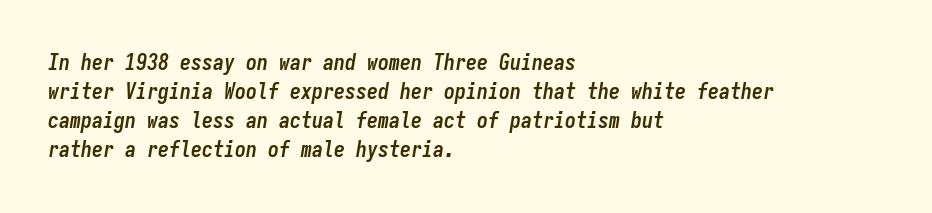
Pretty heavy lettering here — definitely bold. The passage is arranged the way most books set body copy — flush left. A typesetter would call this leading conventional body-copy spacing. The gaps between neighbouring characters are ordinary and unremarkable. A typesetter would mark this as italic. Check the space under the baseline: it is left empty.
